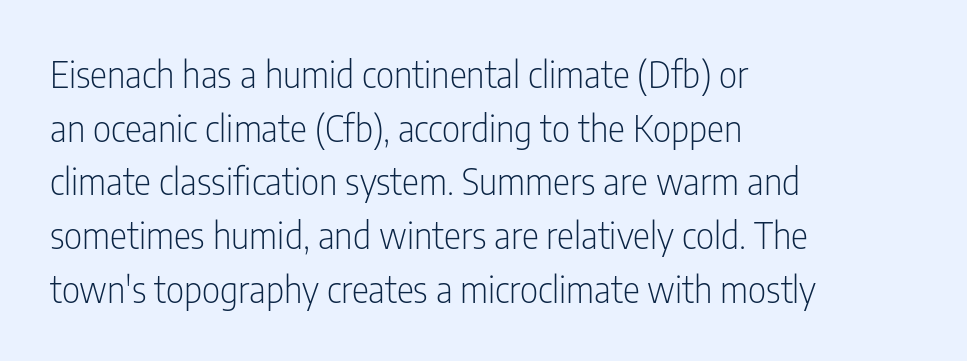
Default kerning and tracking; the words read as compact shapes. The specimen omits any rule beneath the text block's lines. Notice how the passage keeps a crisp vertical edge on the left only. Letters have the restrained weight of plain body copy at most. The letters carry no serifs — their stems end cleanly without finishing strokes.
